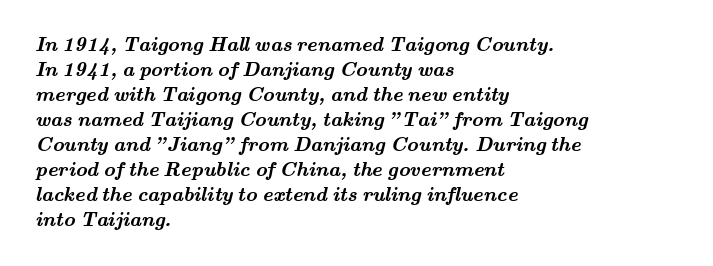
{"bold": "yes", "underline": "no", "align": "left", "line_spacing": "normal", "line_spacing_ratio": 1.25, "letter_spacing": "normal", "letter_spacing_em": 0.0, "glyph_px": 20}
